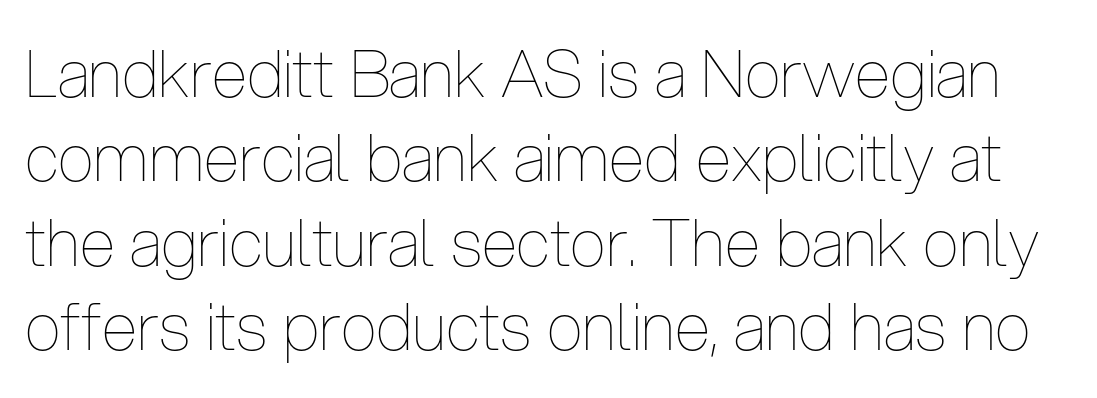
{"italic": "no", "bold": "no", "weight": "thin", "width": "condensed", "stroke_contrast": "low", "x_height": "medium", "monospaced": "no", "underline": "no", "line_spacing": "normal", "line_spacing_ratio": 1.3, "letter_spacing": "normal", "letter_spacing_em": 0.0, "glyph_px": 65}
